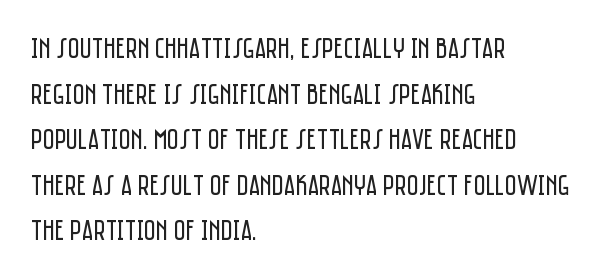
{"serif": "no", "italic": "no", "bold": "no", "weight": "regular", "width": "condensed", "stroke_contrast": "low", "x_height": "large", "monospaced": "no", "underline": "no", "align": "left", "line_spacing": "normal", "line_spacing_ratio": 1.57, "letter_spacing": "normal", "letter_spacing_em": 0.0, "glyph_px": 29}
